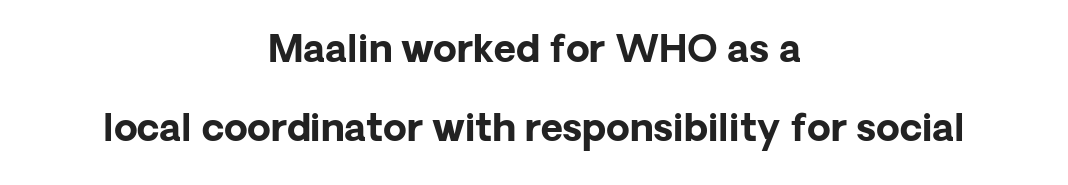
{"serif": "no", "italic": "no", "bold": "yes", "weight": "bold", "width": "normal", "stroke_contrast": "low", "x_height": "medium", "monospaced": "no", "underline": "no", "align": "center", "line_spacing": "loose", "line_spacing_ratio": 2.08, "letter_spacing": "normal", "letter_spacing_em": 0.0, "glyph_px": 38}
